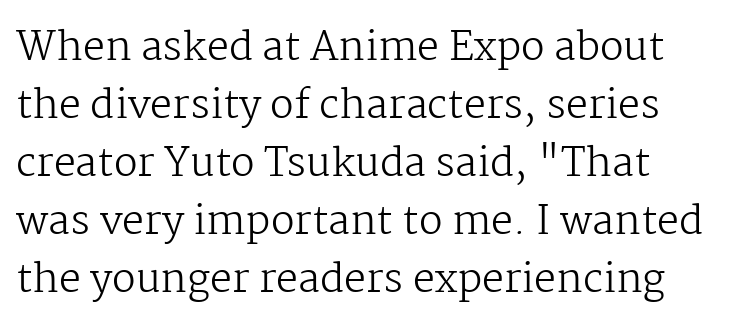
The font's upright variant was chosen for this text. Stroke terminals: seriffed. The face used here is proportionally spaced, like ordinary book or web type. Whoever set this chose a conventional vertical rhythm.
